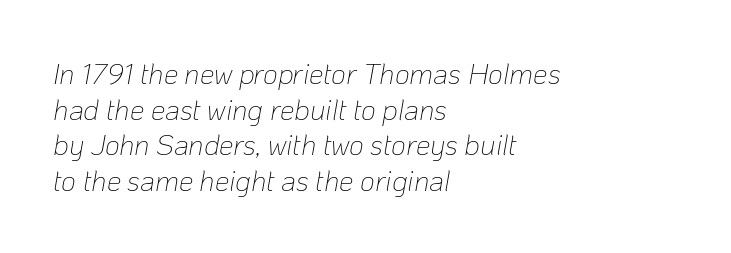
These lines keep a tight, regular rhythm from letter to letter. The typesetter chose a ragged-right arrangement here. Does the lettering tilt? It does — this is italic. On a weight scale, this lands at 450 or below. The string is rendered with underlining switched off.
